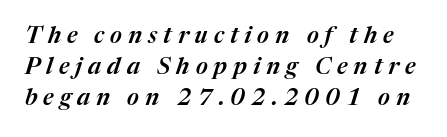
An italicized treatment has been applied to the whole sample. The line texture is sparse and dotted thanks to wide tracking. What's the leading like? Ordinary, nothing unusual. Unmarked baselines from the first word to the last.
